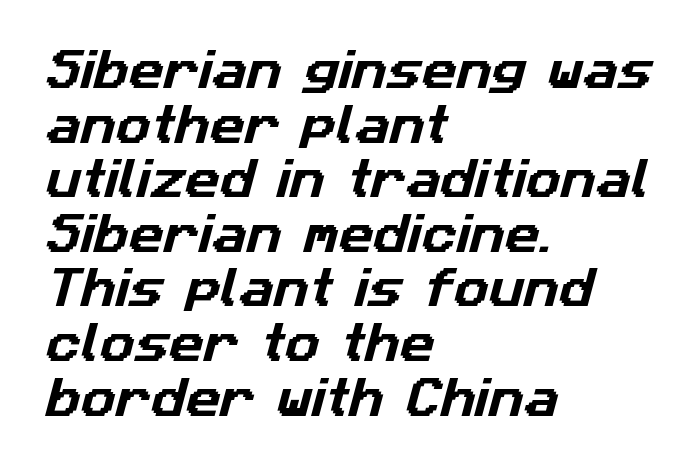
{"serif": "no", "width": "normal", "stroke_contrast": "low", "x_height": "medium", "monospaced": "no", "underline": "no", "align": "left", "line_spacing": "normal", "line_spacing_ratio": 1.27, "letter_spacing": "normal", "letter_spacing_em": 0.0, "glyph_px": 43}
